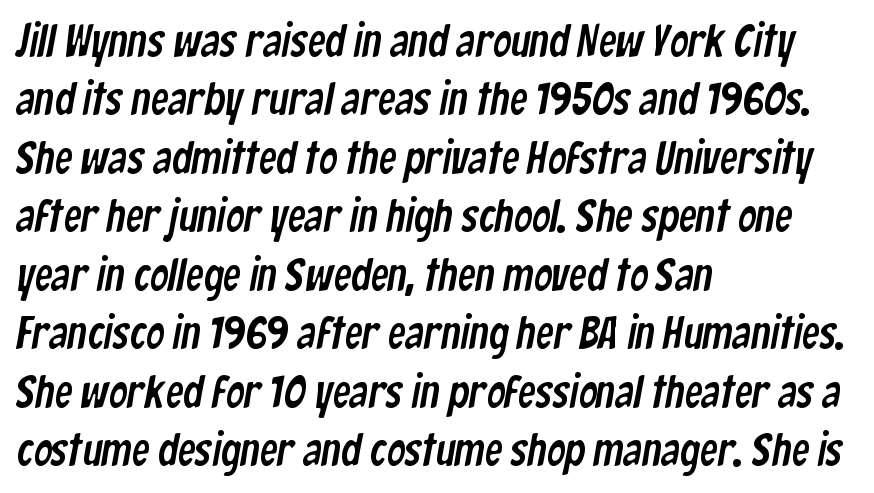
The image shows 45 px condensed sans-serif type; set left-aligned, normal line spacing (1.3x), normal letter spacing, not underlined; low stroke contrast and a medium x-height.
